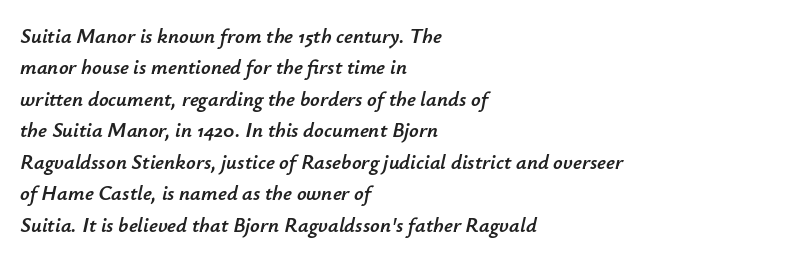
Nothing unusual about the tracking: characters are spaced as the font intends. In CSS terms this would be text-align: left. Is there much room between lines? A standard amount, neither cramped nor airy. Check under the words: just untouched page. Compared with ordinary roman type, these characters are visibly tilted.
